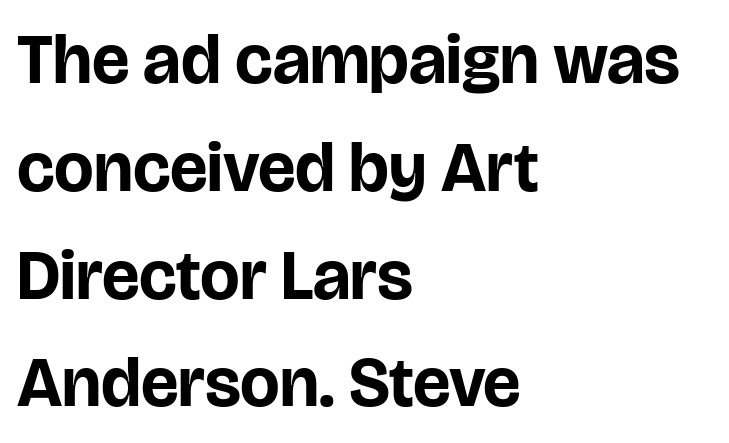
Q: Is the text bold? A: Yes.
Q: Is the text italic (slanted)? A: No, it is upright.
Q: Is the typeface a serif or a sans-serif typeface? A: Sans-serif.
Q: Is the text underlined? A: No.
Q: How is the paragraph aligned? A: Left-aligned.
Q: Is the spacing between letters normal or unusually wide? A: Normal.
Q: Is the spacing between lines tight, normal or loose? A: Normal.
Q: Width (condensed, normal, or wide)? A: Normal.
Q: Stroke contrast? A: Low.
Q: x-height? A: Large.
Q: Monospaced? A: No.
